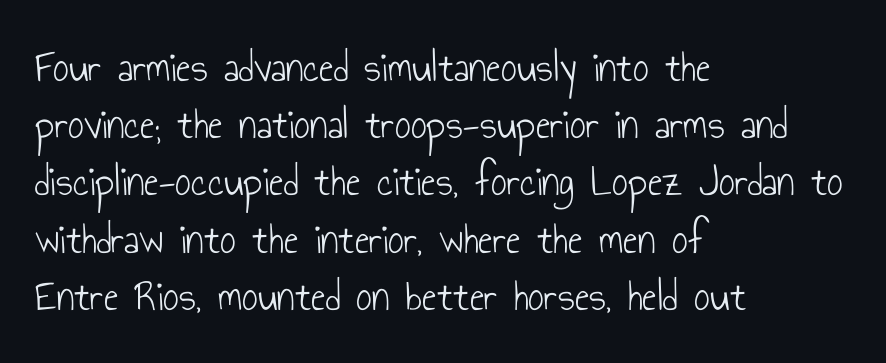
The image shows 44 px light, condensed sans-serif type, upright; set left-aligned, normal line spacing (1.3x), normal letter spacing, not underlined; low stroke contrast and a small x-height.
